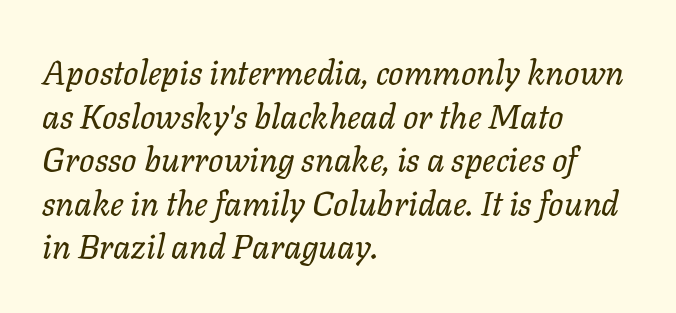
Each stroke keeps to a modest, everyday thickness or less. Character widths vary here, with narrow letters taking less room than wide ones. Interline gaps are of average width in this sample. Tall strokes in this sample are angled rather than plumb.
